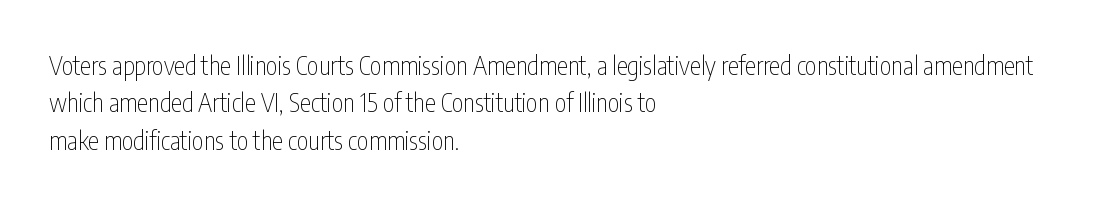
The image shows 25 px text type, upright; set left-aligned, normal line spacing (1.5x), normal letter spacing, not underlined.
